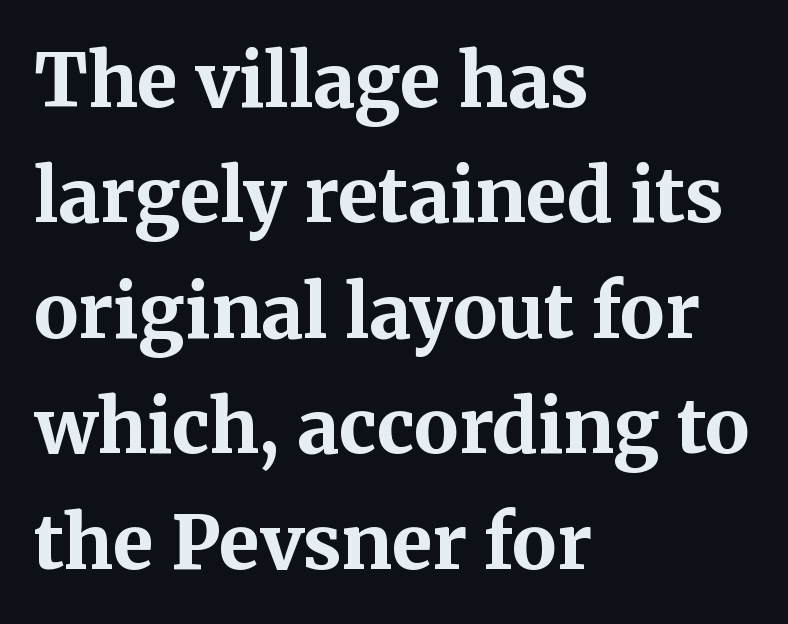
Q: Is the text bold? A: Yes.
Q: Is the text italic (slanted)? A: No, it is upright.
Q: Is the typeface a serif or a sans-serif typeface? A: Serif.
Q: Is the text underlined? A: No.
Q: How is the paragraph aligned? A: Left-aligned.
Q: Is the spacing between letters normal or unusually wide? A: Normal.
Q: Is the spacing between lines tight, normal or loose? A: Normal.
Q: Width (condensed, normal, or wide)? A: Normal.
Q: Stroke contrast? A: Medium.
Q: x-height? A: Medium.
Q: Monospaced? A: No.
